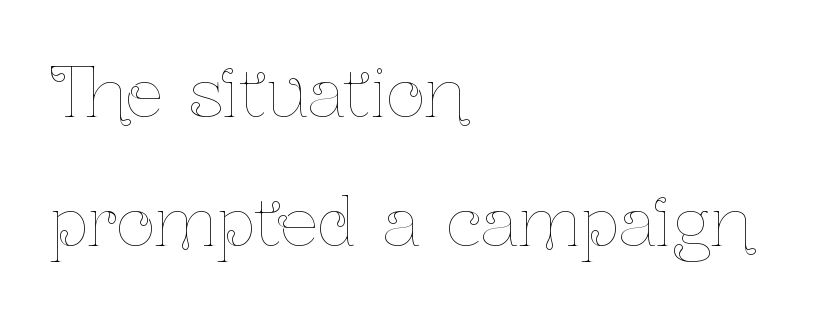
Descenders are the only things crossing below the line. Does the copy run flush right? No — it runs flush left. The line-height multiplier appears high, well above default. The lettering holds an erect, upright posture throughout. Is the stroke heavy? The answer is a plain regular-or-lighter. These lines are rendered in a variable-pitch font.
